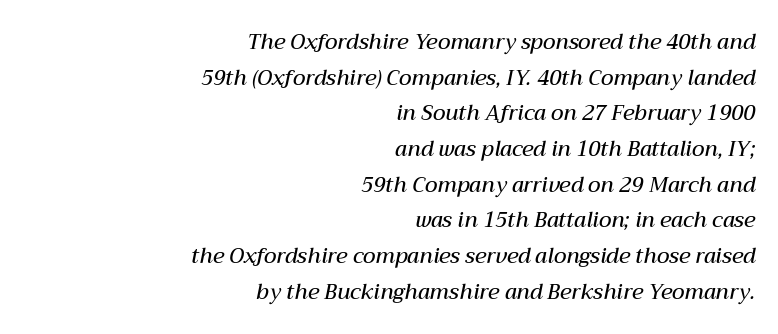
Q: Is the text bold? A: Semi-bold.
Q: Is the text italic (slanted)? A: Yes, it leans right by about 12 degrees.
Q: Is the text underlined? A: No.
Q: How is the paragraph aligned? A: Right-aligned.
Q: Is the spacing between letters normal or unusually wide? A: Normal.
Q: Is the spacing between lines tight, normal or loose? A: Normal.
